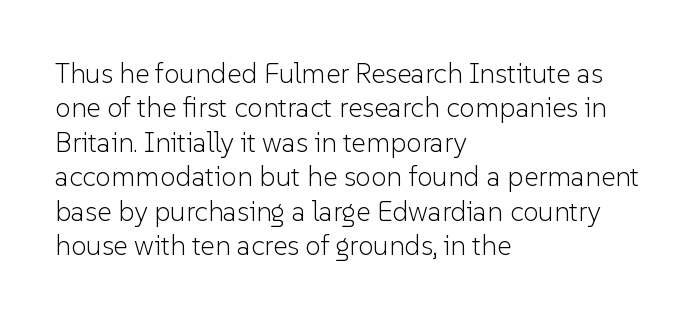
Q: Is the text bold? A: No.
Q: Is the text italic (slanted)? A: No, it is upright.
Q: Is the typeface a serif or a sans-serif typeface? A: Sans-serif.
Q: Is the text underlined? A: No.
Q: How is the paragraph aligned? A: Left-aligned.
Q: Is the spacing between letters normal or unusually wide? A: Normal.
Q: Width (condensed, normal, or wide)? A: Normal.
Q: Stroke contrast? A: Low.
Q: x-height? A: Medium.
Q: Monospaced? A: No.
